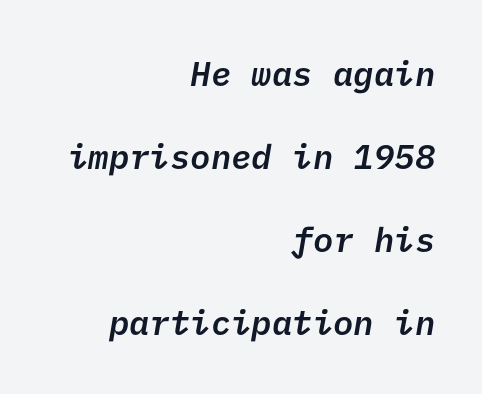
{"serif": "no", "bold": "semi", "weight": "semibold", "width": "normal", "stroke_contrast": "low", "x_height": "medium", "underline": "no", "align": "right", "line_spacing": "loose", "line_spacing_ratio": 2.44, "letter_spacing": "normal", "letter_spacing_em": 0.0, "glyph_px": 34}
